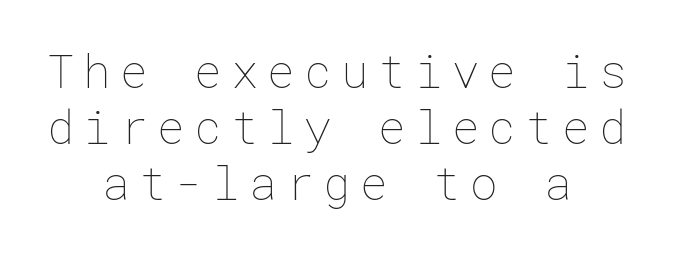
Q: Is the text bold? A: No.
Q: Is the text italic (slanted)? A: No, it is upright.
Q: Is the text underlined? A: No.
Q: How is the paragraph aligned? A: Centered.
Q: Is the spacing between letters normal or unusually wide? A: Unusually wide.
Q: Width (condensed, normal, or wide)? A: Normal.
Q: Stroke contrast? A: Low.
Q: x-height? A: Medium.
